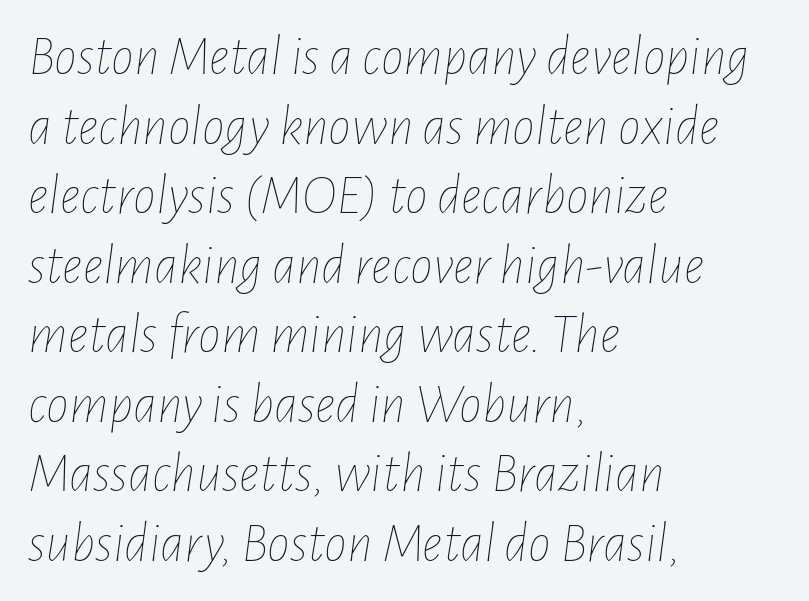
The image shows 57 px thin, condensed type, italic (leaning right); set left-aligned, line spacing 1.22x, normal letter spacing, not underlined; low stroke contrast and a medium x-height.
